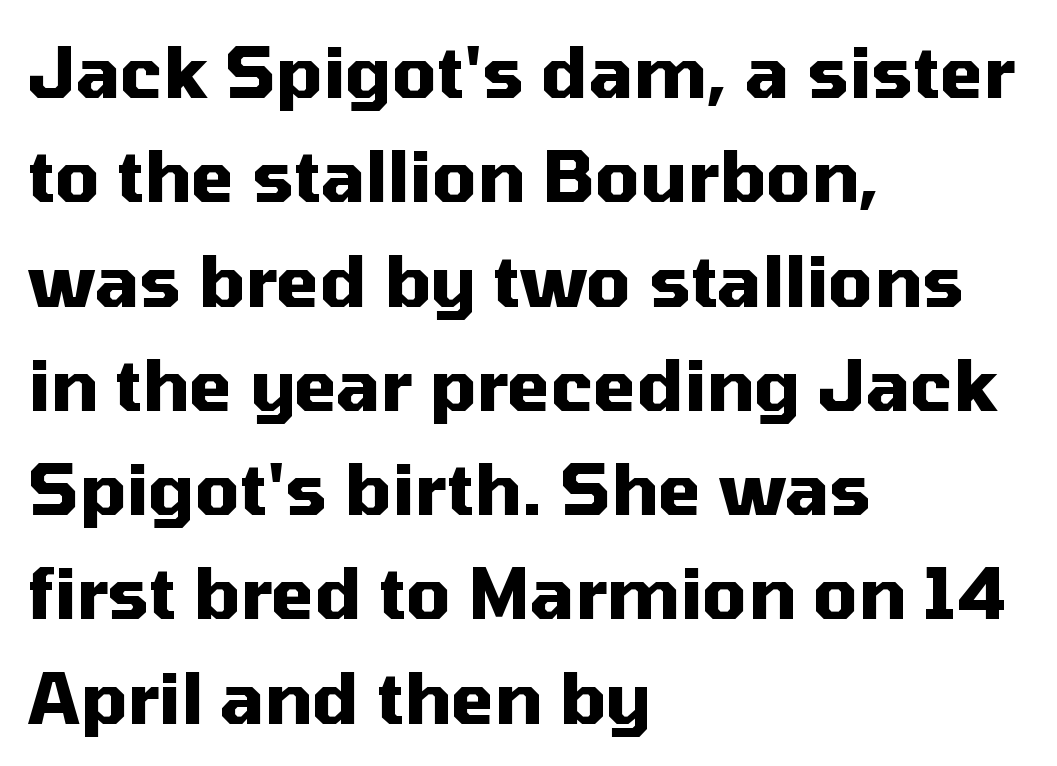
The image shows 70 px heavy sans-serif type, upright; set left-aligned, normal line spacing (1.49x), normal letter spacing, not underlined; medium stroke contrast and a medium x-height.
